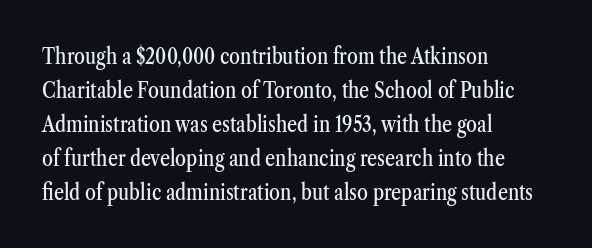
Q: Is the text italic (slanted)? A: No, it is upright.
Q: Is the text underlined? A: No.
Q: How is the paragraph aligned? A: Left-aligned.
Q: Is the spacing between letters normal or unusually wide? A: Normal.
Q: Is the spacing between lines tight, normal or loose? A: Normal.
